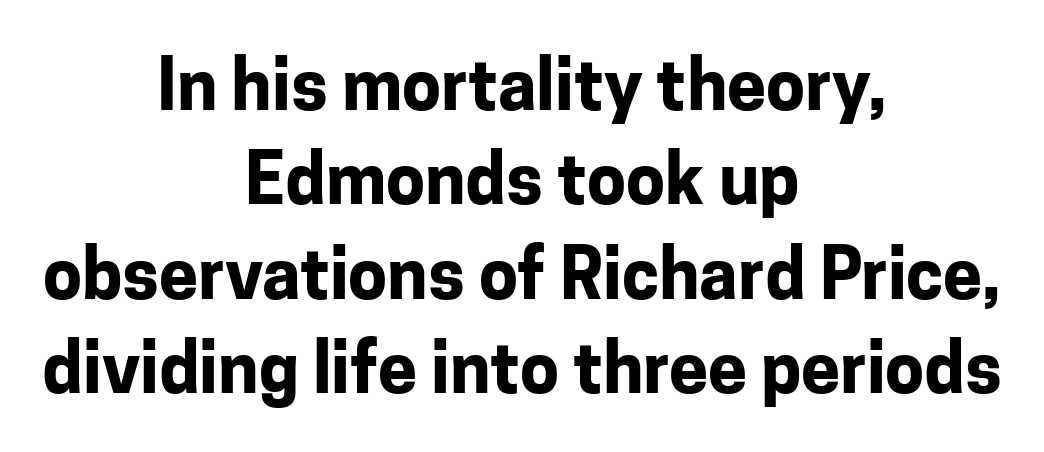
{"serif": "no", "italic": "no", "bold": "yes", "weight": "bold", "width": "normal", "stroke_contrast": "low", "x_height": "medium", "monospaced": "no", "underline": "no", "align": "center", "line_spacing": "normal", "line_spacing_ratio": 1.35, "letter_spacing": "normal", "letter_spacing_em": 0.0, "glyph_px": 70}
